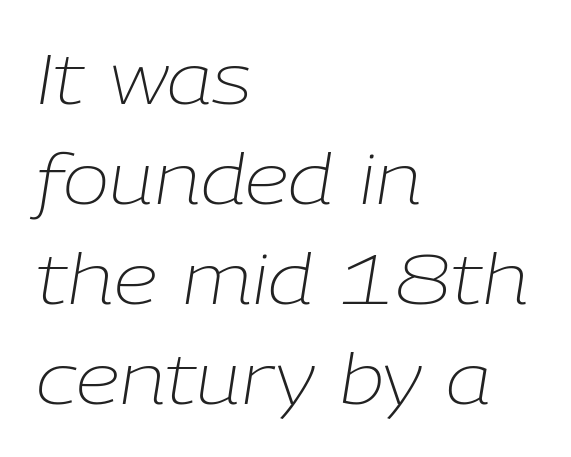
{"italic": "yes", "lean": "right", "slant_degrees": 9, "bold": "no", "weight": "light", "width": "normal", "stroke_contrast": "low", "x_height": "medium", "monospaced": "no", "underline": "no", "align": "left", "line_spacing": "normal", "line_spacing_ratio": 1.43, "letter_spacing": "normal", "letter_spacing_em": 0.0, "glyph_px": 70}
